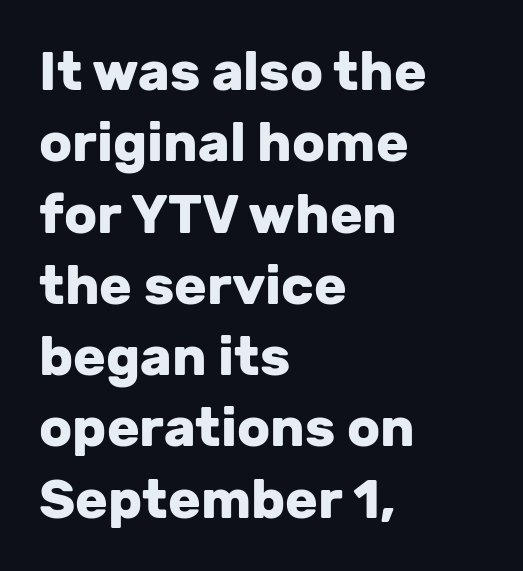
Q: Is the text bold? A: Yes.
Q: Is the text italic (slanted)? A: No, it is upright.
Q: Is the typeface a serif or a sans-serif typeface? A: Sans-serif.
Q: Is the text underlined? A: No.
Q: How is the paragraph aligned? A: Left-aligned.
Q: Is the spacing between letters normal or unusually wide? A: Normal.
Q: Is the spacing between lines tight, normal or loose? A: Normal.
Q: Width (condensed, normal, or wide)? A: Normal.
Q: Stroke contrast? A: Low.
Q: x-height? A: Medium.
Q: Monospaced? A: No.
